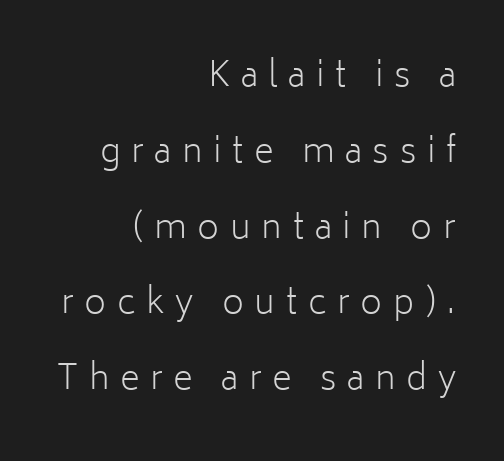
{"serif": "no", "italic": "no", "bold": "no", "weight": "light", "width": "normal", "stroke_contrast": "low", "x_height": "medium", "monospaced": "no", "underline": "no", "align": "right", "line_spacing": "loose", "line_spacing_ratio": 2.23, "letter_spacing": "wide", "letter_spacing_em": 0.31, "glyph_px": 34}
